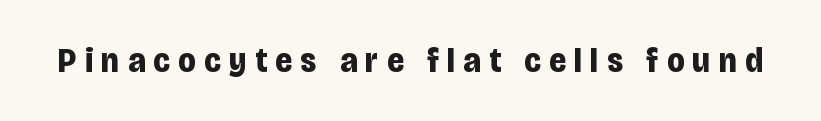
{"serif": "no", "italic": "no", "bold": "yes", "weight": "bold", "width": "condensed", "stroke_contrast": "low", "x_height": "large", "monospaced": "no", "underline": "no", "letter_spacing": "wide", "letter_spacing_em": 0.24, "glyph_px": 35}
